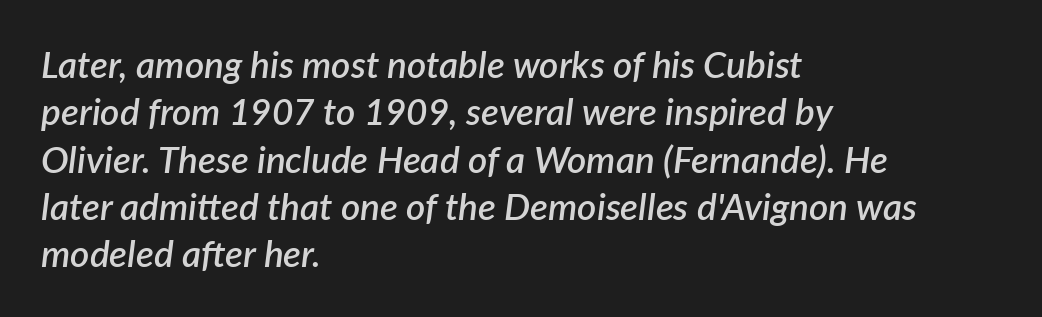
The image shows 37 px semibold type, italic (leaning right); set left-aligned, normal line spacing (1.28x), normal letter spacing, not underlined; low stroke contrast and a medium x-height.
